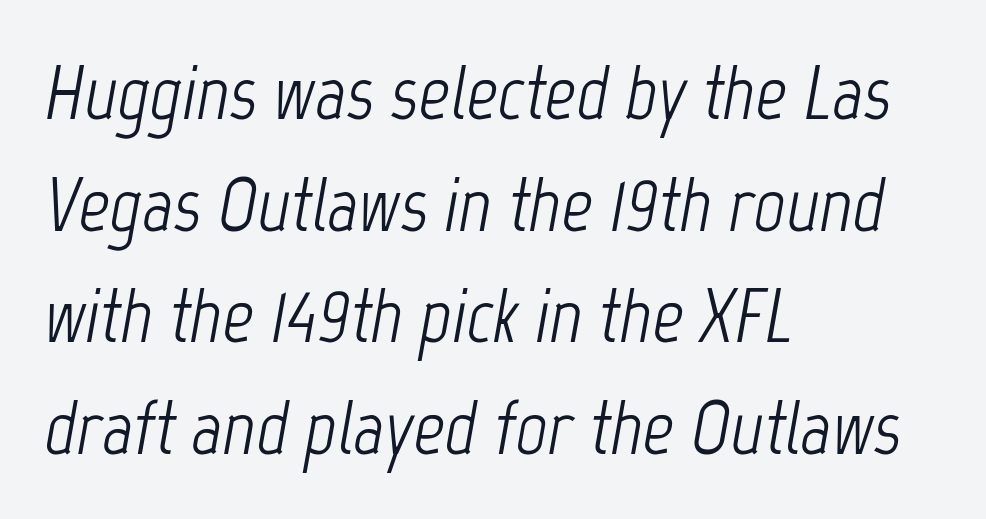
The image shows 77 px light, condensed type, italic (leaning right); set left-aligned, normal line spacing (1.45x), normal letter spacing, not underlined; low stroke contrast and a medium x-height.
